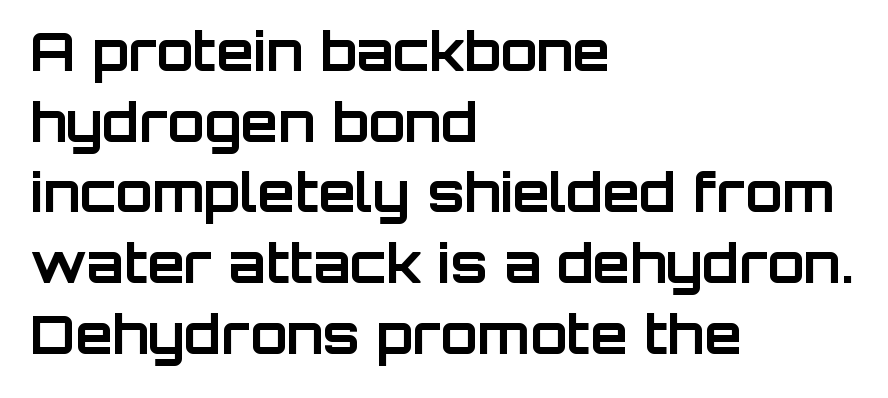
{"serif": "no", "italic": "no", "bold": "yes", "weight": "bold", "width": "normal", "stroke_contrast": "low", "x_height": "large", "monospaced": "no", "underline": "no", "align": "left", "line_spacing": "normal", "line_spacing_ratio": 1.31, "letter_spacing": "normal", "letter_spacing_em": 0.0, "glyph_px": 54}
